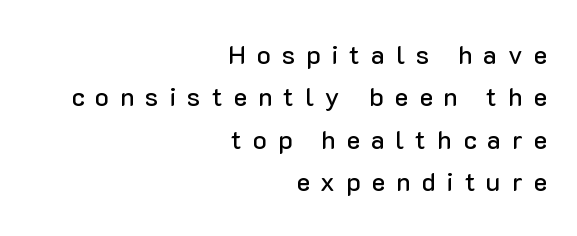
{"italic": "no", "underline": "no", "align": "right", "line_spacing": "normal", "line_spacing_ratio": 1.63, "letter_spacing": "wide", "letter_spacing_em": 0.42, "glyph_px": 26}
